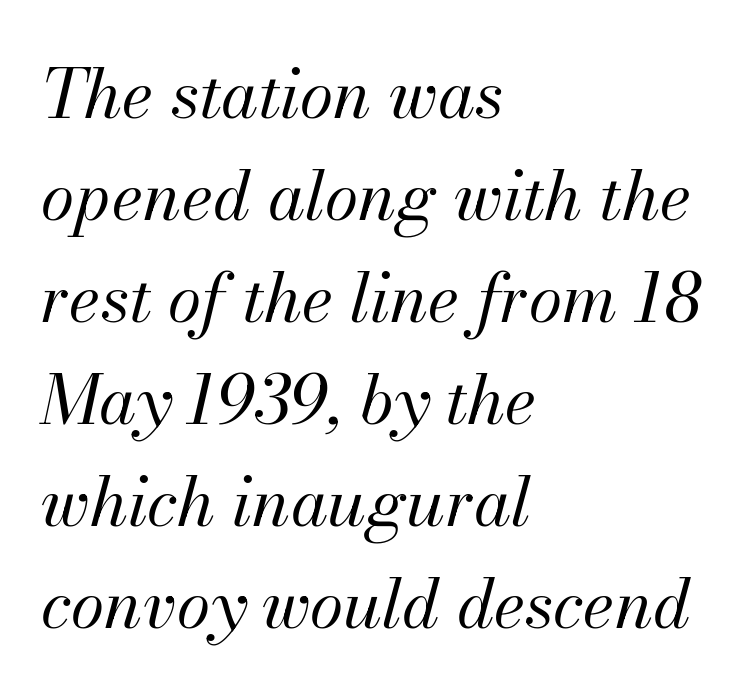
The area under the type is left untouched. Line spacing here is normal. These glyphs show unthickened strokes, regular width or finer. Tracking here is standard; glyphs follow each other at the usual distance. The compositor pushed each line to the left boundary. Note the varied advance widths — an 'i' is clearly narrower than an 'm'.
